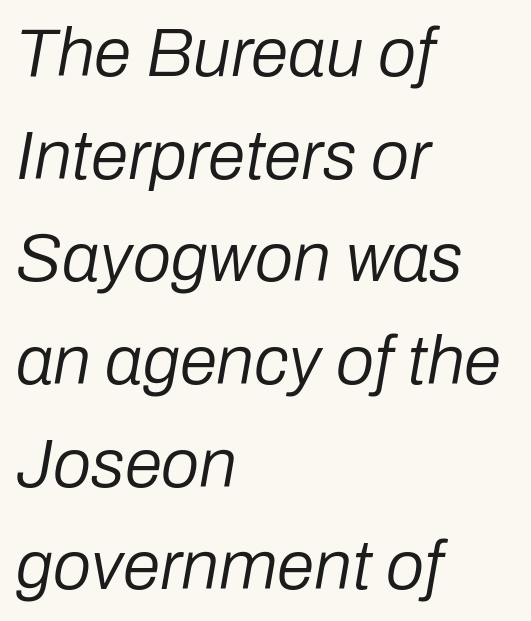
Q: Is the text bold? A: No.
Q: Is the text italic (slanted)? A: Yes, it leans right by about 10 degrees.
Q: Is the text underlined? A: No.
Q: How is the paragraph aligned? A: Left-aligned.
Q: Is the spacing between letters normal or unusually wide? A: Normal.
Q: Is the spacing between lines tight, normal or loose? A: Normal.
Q: Width (condensed, normal, or wide)? A: Normal.
Q: Stroke contrast? A: Low.
Q: x-height? A: Medium.
Q: Monospaced? A: No.
